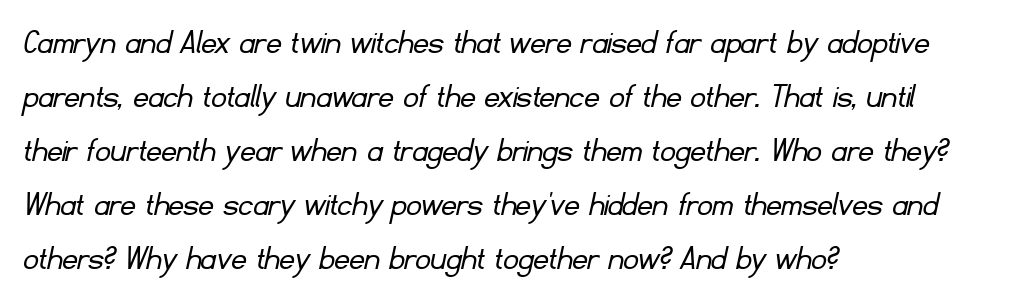
These lines are rendered in a variable-pitch font. A quiet, ordinary-to-light weight characterises the typeface. Characters follow at the spacing the type designer built in. Just letters on the line, the space beneath them empty. Interline gaps are of average width in this sample. Every row of glyphs begins at an identical x-position on the left.
